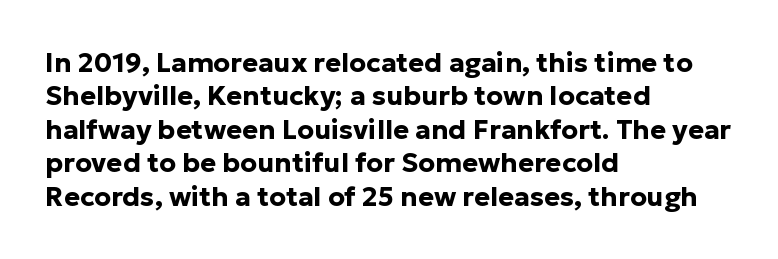
The image shows 27 px bold type, upright; set left-aligned, line spacing 1.24x, normal letter spacing, not underlined.
